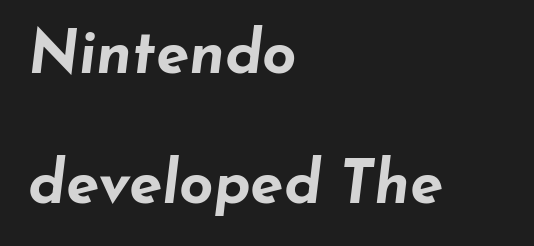
The rendering anchors every line to the left-hand side. Whoever set this chose breathing room over compactness in the vertical rhythm. Nobody touched the tracking dial on this one. This sample has the flowing, uneven cadence of proportional lettering. An italicized treatment has been applied to the whole sample. The space directly below the letters is spotless.
